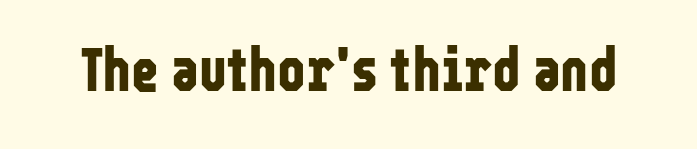
{"serif": "no", "italic": "no", "bold": "yes", "weight": "bold", "width": "condensed", "stroke_contrast": "low", "x_height": "medium", "monospaced": "no", "underline": "no", "letter_spacing": "normal", "letter_spacing_em": 0.0, "glyph_px": 60}
